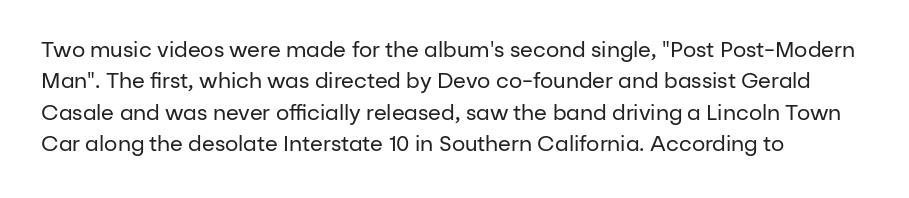
The image shows 21 px text type, upright; set left-aligned, normal line spacing (1.49x), normal letter spacing, not underlined.
